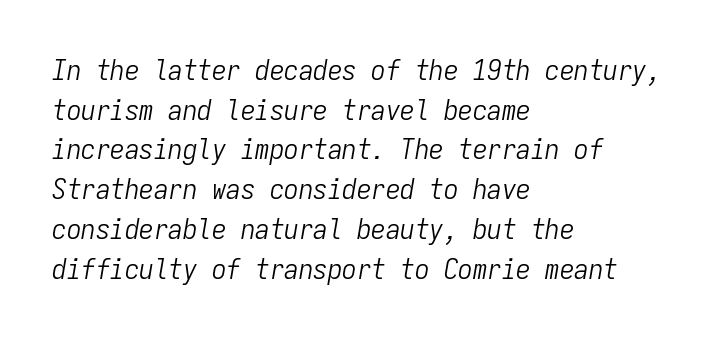
Counters stay open thanks to moderate or lighter strokes. Glyph-to-glyph distance matches everyday printed text. Every character sits at an angle, as italics do. Vertical spacing — default. If you drew a ruler down the left edge, every line would touch it.
